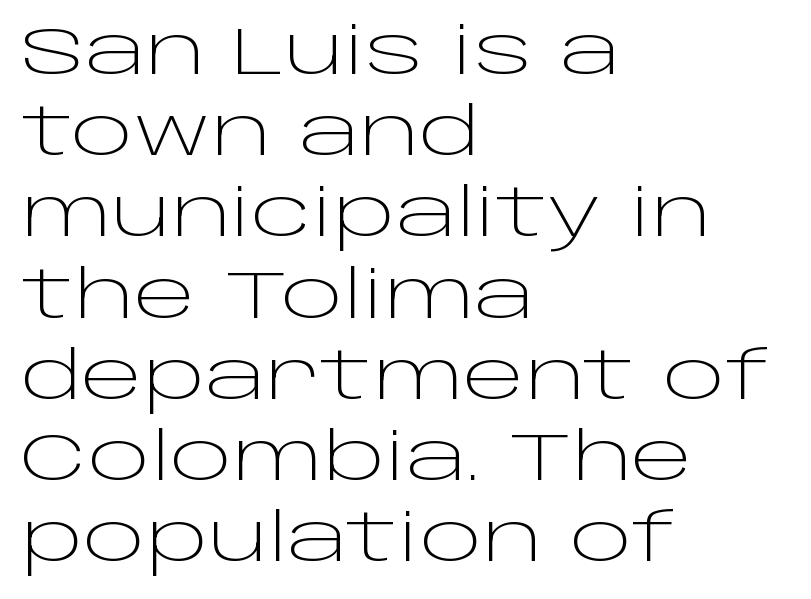
The image shows 66 px light, wide sans-serif type, upright; set left-aligned, line spacing 1.23x, normal letter spacing, not underlined; low stroke contrast and a large x-height.
